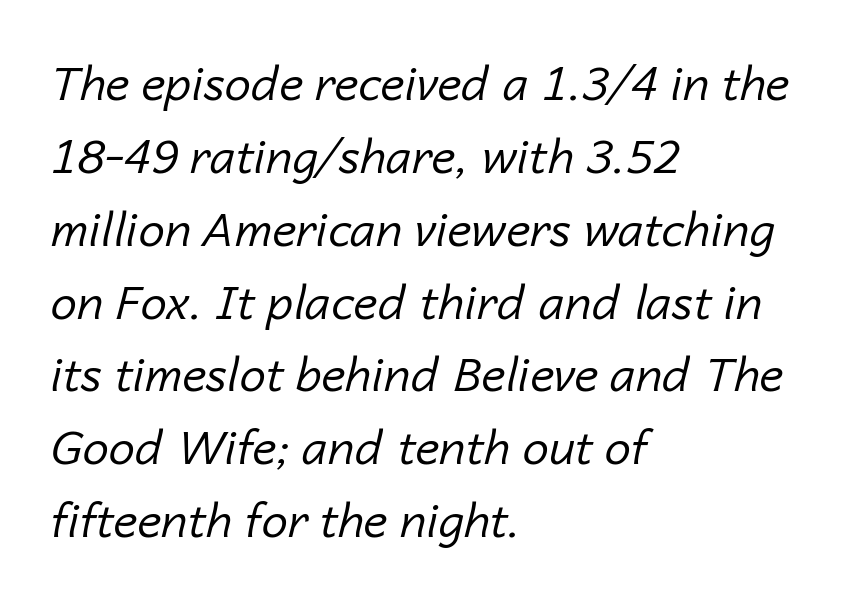
Q: Is the text bold? A: No.
Q: Is the text italic (slanted)? A: Yes, it leans right by about 14 degrees.
Q: Is the text underlined? A: No.
Q: How is the paragraph aligned? A: Left-aligned.
Q: Is the spacing between letters normal or unusually wide? A: Normal.
Q: Is the spacing between lines tight, normal or loose? A: Normal.
Q: Width (condensed, normal, or wide)? A: Normal.
Q: Stroke contrast? A: Low.
Q: x-height? A: Medium.
Q: Monospaced? A: No.
